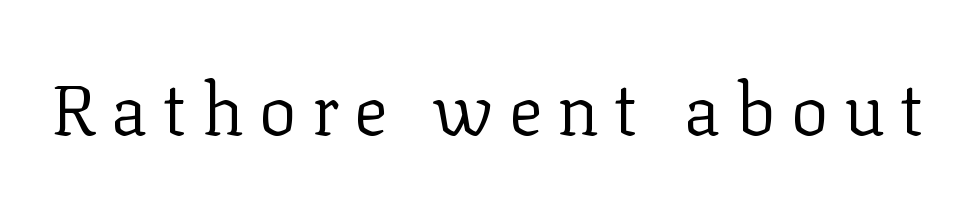
The image shows 71 px regular-weight serif type, upright; set unusually wide letter spacing (+0.21 em), not underlined; low stroke contrast and a medium x-height.
